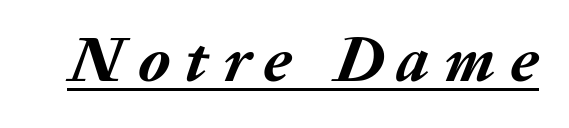
The image shows 65 px semibold type, italic (leaning right); set unusually wide letter spacing (+0.22 em), underlined; medium stroke contrast and a medium x-height.
